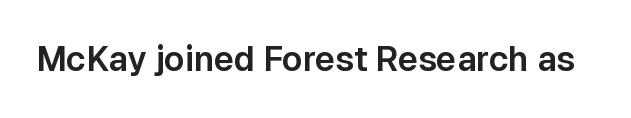
Q: Is the text italic (slanted)? A: No, it is upright.
Q: Is the typeface a serif or a sans-serif typeface? A: Sans-serif.
Q: Is the text underlined? A: No.
Q: Is the spacing between letters normal or unusually wide? A: Normal.
Q: Width (condensed, normal, or wide)? A: Normal.
Q: Stroke contrast? A: Low.
Q: x-height? A: Medium.
Q: Monospaced? A: No.
